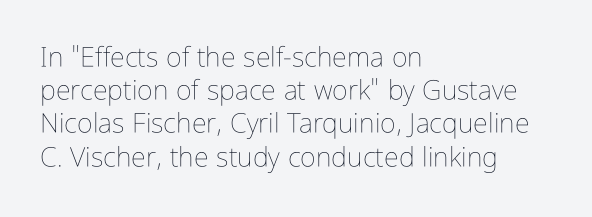
The zone under the glyphs is completely vacant. The passage is arranged the way most books set body copy — flush left. The type sits square on the baseline with zero lean. Weight: in the light-to-regular range. In terms of letterspacing, this is plain default setting.
